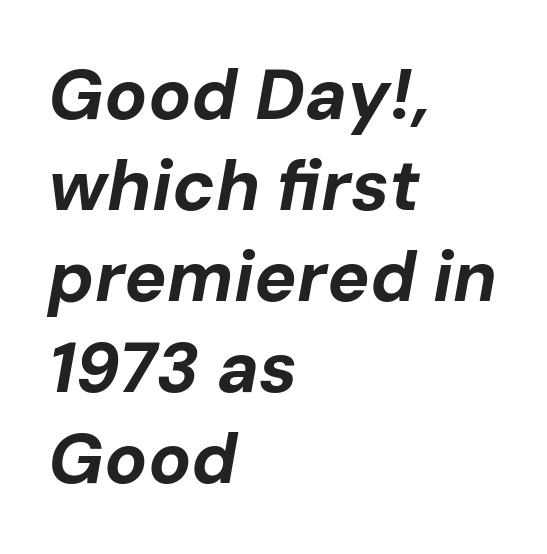
Just letters on the line, the space beneath them empty. Here the designer chose a conventional face with non-uniform glyph widths. The strokes are fattened all the way to bold. This block has exactly the height ordinary leading produces. Each word holds together tightly as a unit, with standard inter-letter gaps.
